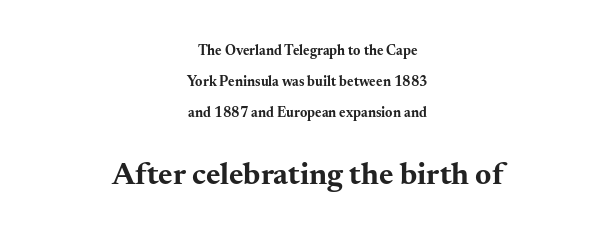
A serif font was chosen for this passage. Chunky letters — that's bold for sure. Caption: multi-line text, centered on the measure. Here the designer chose a conventional face with non-uniform glyph widths.
